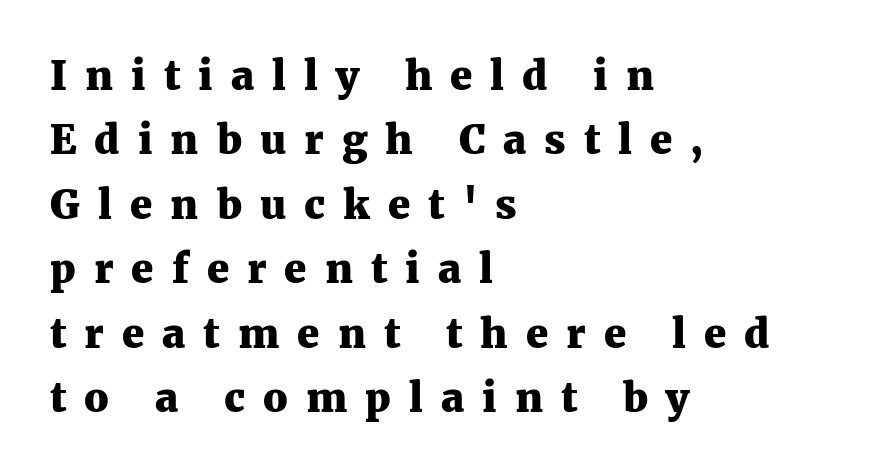
The image shows 40 px heavy serif type, upright; set left-aligned, normal line spacing (1.61x), unusually wide letter spacing (+0.45 em), not underlined; medium stroke contrast and a medium x-height.
